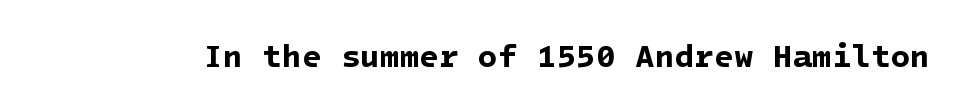
The image shows 32 px bold sans-serif type; set normal letter spacing, not underlined; low stroke contrast and a medium x-height.
